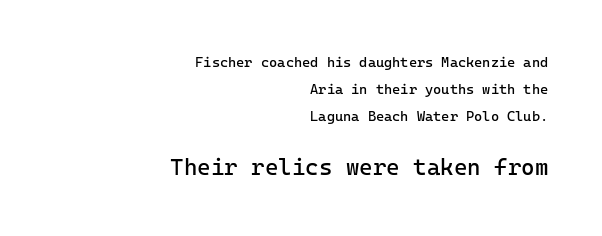
The image shows 23 px text type, upright; set right-aligned, loose line spacing (1.93x), normal letter spacing, not underlined; the second (bottom) block is 1.64x larger.
